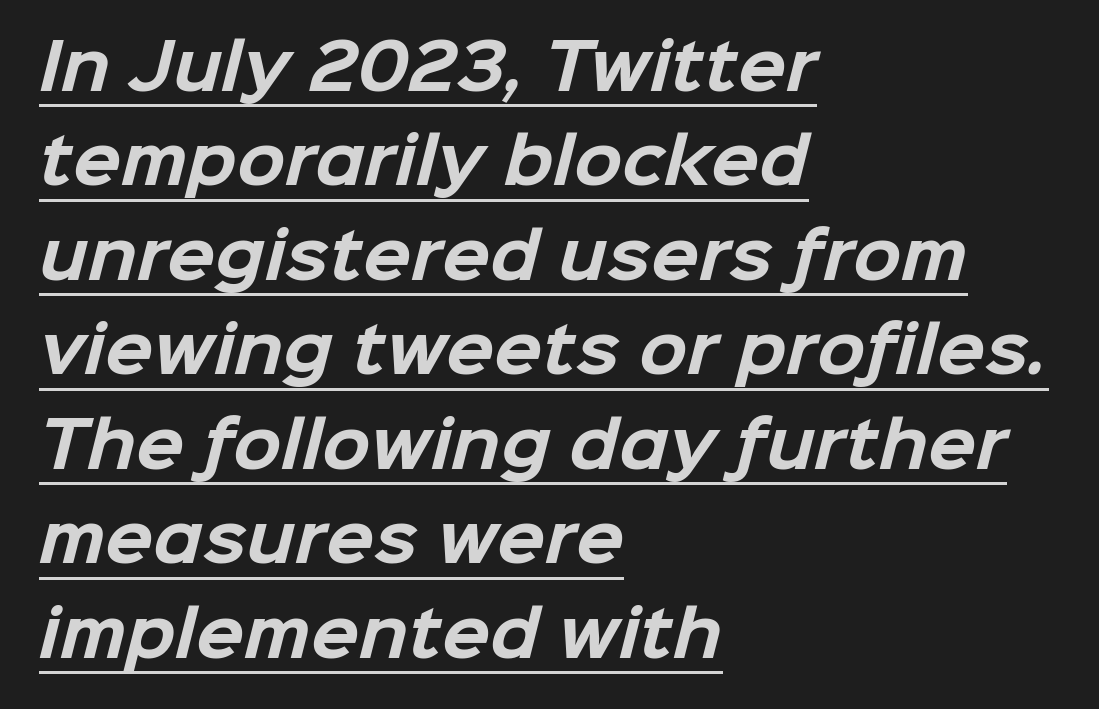
Q: Is the text bold? A: Yes.
Q: Is the typeface a serif or a sans-serif typeface? A: Sans-serif.
Q: Is the text underlined? A: Yes.
Q: How is the paragraph aligned? A: Left-aligned.
Q: Is the spacing between letters normal or unusually wide? A: Normal.
Q: Is the spacing between lines tight, normal or loose? A: Normal.
Q: Width (condensed, normal, or wide)? A: Normal.
Q: Stroke contrast? A: Low.
Q: x-height? A: Medium.
Q: Monospaced? A: No.
